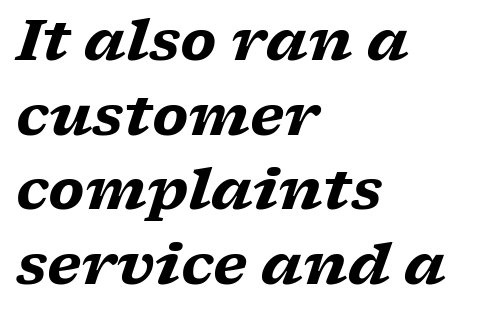
{"serif": "yes", "italic": "yes", "lean": "right", "slant_degrees": 17, "bold": "yes", "weight": "heavy", "width": "wide", "stroke_contrast": "low", "x_height": "medium", "monospaced": "no", "underline": "no", "align": "left", "line_spacing": "normal", "line_spacing_ratio": 1.31, "letter_spacing": "normal", "letter_spacing_em": 0.0, "glyph_px": 57}
